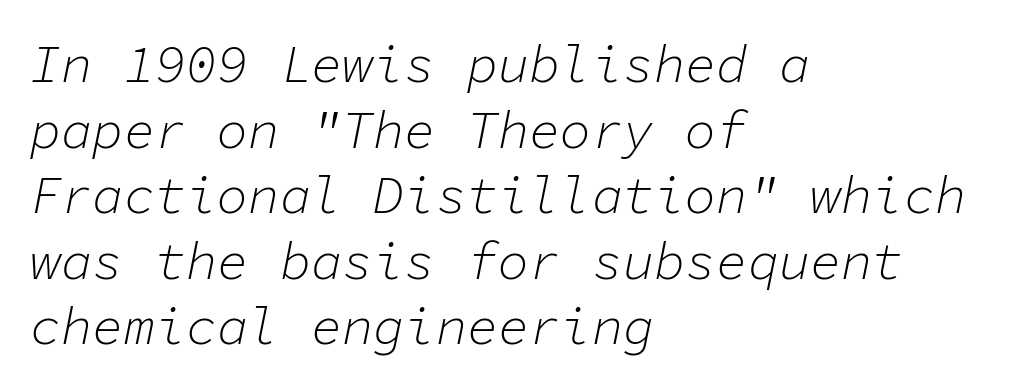
{"italic": "yes", "lean": "right", "slant_degrees": 11, "bold": "no", "weight": "light", "width": "normal", "stroke_contrast": "low", "x_height": "medium", "monospaced": "yes", "underline": "no", "align": "left", "line_spacing": "normal", "line_spacing_ratio": 1.26, "letter_spacing": "normal", "letter_spacing_em": 0.0, "glyph_px": 52}
